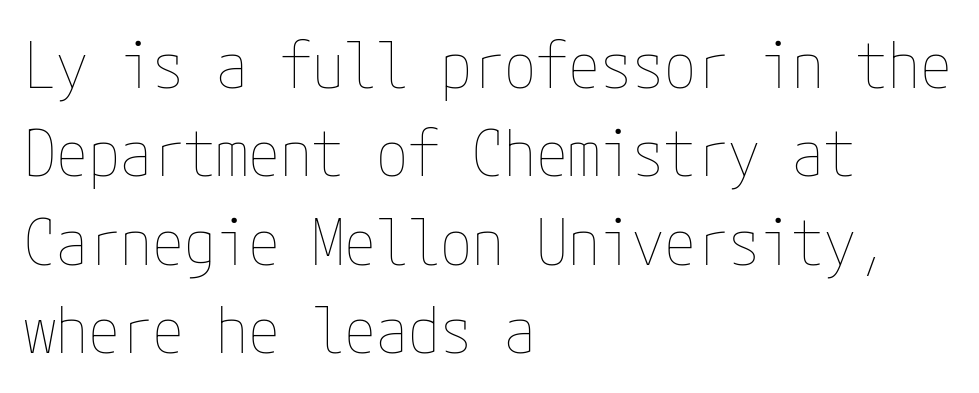
Do the letters lean? They stand straight. These lines sit exactly where default settings would place them. Glyph-to-glyph distance matches everyday printed text. These lines are set flush left with a ragged right edge.
